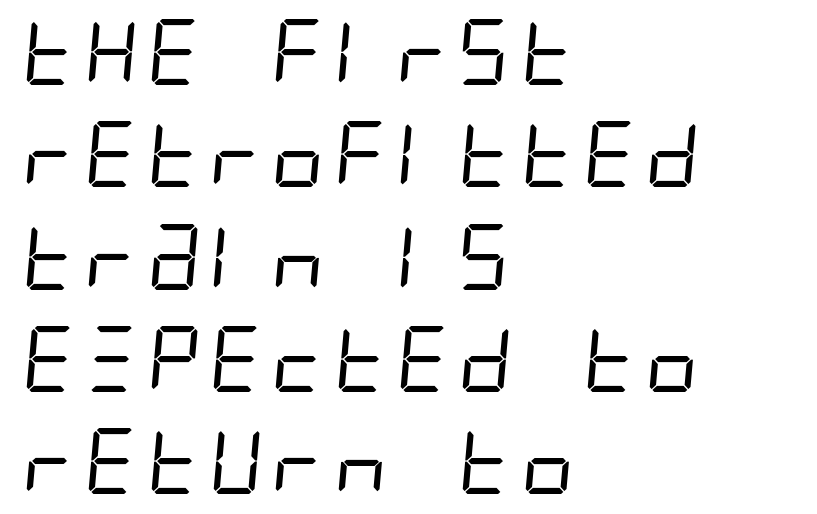
The image shows 66 px regular-weight, condensed sans-serif type; set left-aligned, normal line spacing (1.55x), normal letter spacing, not underlined; low stroke contrast and a large x-height.
